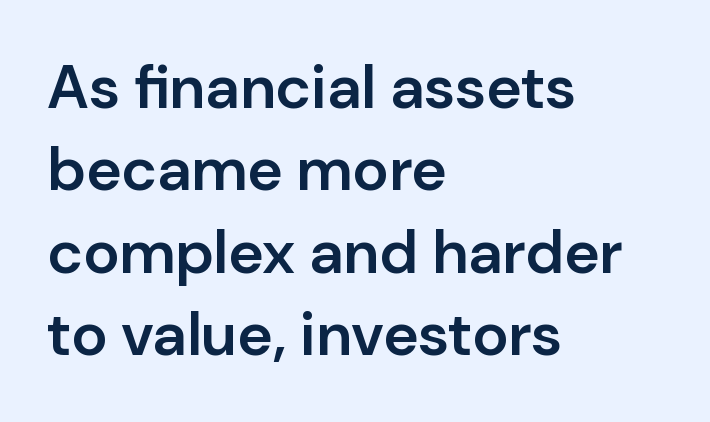
The image shows 61 px semibold sans-serif type, upright; set left-aligned, normal line spacing (1.35x), normal letter spacing, not underlined; low stroke contrast and a medium x-height.
